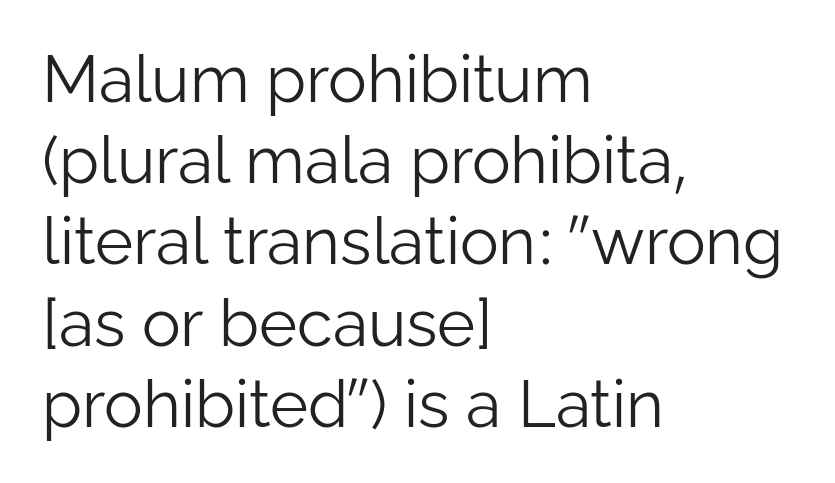
{"serif": "no", "italic": "no", "bold": "no", "weight": "light", "width": "normal", "stroke_contrast": "low", "x_height": "medium", "monospaced": "no", "underline": "no", "align": "left", "line_spacing": "normal", "line_spacing_ratio": 1.25, "letter_spacing": "normal", "letter_spacing_em": 0.0, "glyph_px": 65}
